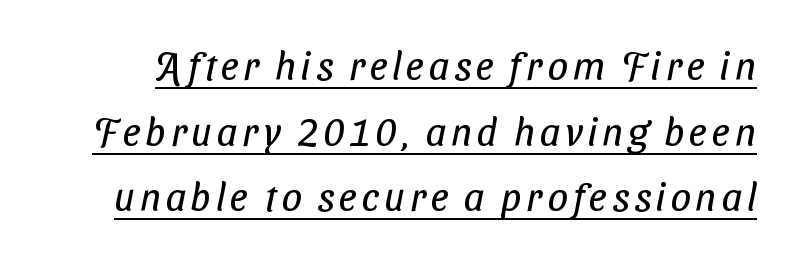
{"serif": "no", "bold": "no", "weight": "regular", "width": "condensed", "stroke_contrast": "low", "x_height": "medium", "monospaced": "no", "underline": "yes", "line_spacing": "normal", "line_spacing_ratio": 1.64, "glyph_px": 40}
